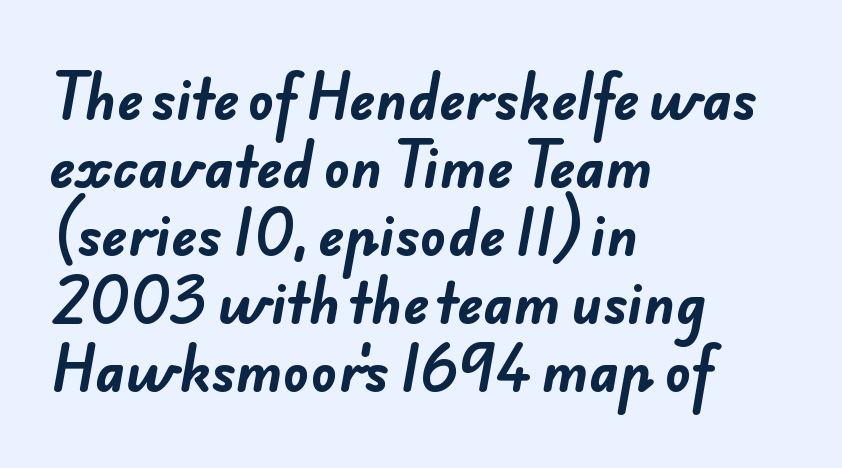
Normally led — the rows are evenly, conventionally spaced. This rendering uses left alignment, leaving the right contour irregular. Serifs: no, the terminals of the letterforms are clean. Note the varied advance widths — an 'i' is clearly narrower than an 'm'.
